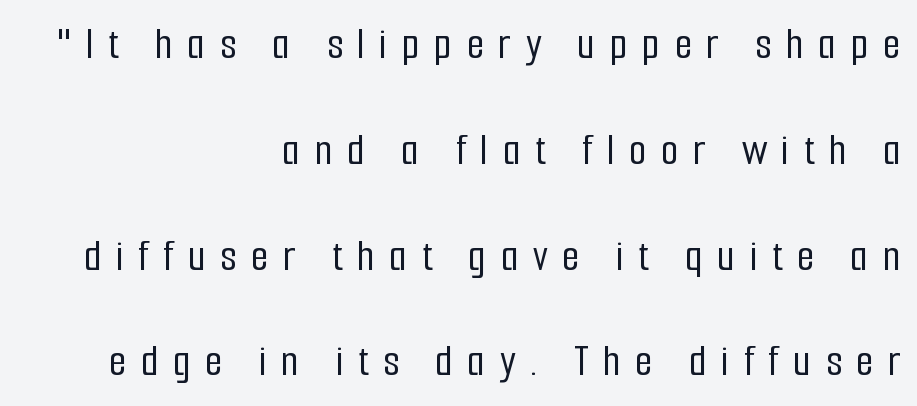
{"serif": "no", "italic": "no", "width": "condensed", "stroke_contrast": "low", "x_height": "medium", "monospaced": "no", "underline": "no", "align": "right", "line_spacing": "loose", "line_spacing_ratio": 2.3, "letter_spacing": "wide", "letter_spacing_em": 0.31, "glyph_px": 46}
